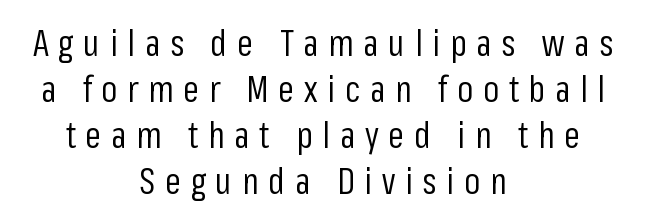
Is there much room between lines? A standard amount, neither cramped nor airy. Vertical stems look standard width or narrower in stroke. Only glyphs here, with clear space below each row. This is sans-serif lettering, the kind often seen on screens and signage. The letterforms stand isolated, each surrounded by extra space.
